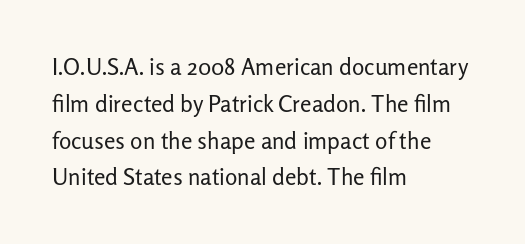
Q: Is the text bold? A: No.
Q: Is the text italic (slanted)? A: No, it is upright.
Q: Is the text underlined? A: No.
Q: How is the paragraph aligned? A: Left-aligned.
Q: Is the spacing between letters normal or unusually wide? A: Normal.
Q: Is the spacing between lines tight, normal or loose? A: Normal.
